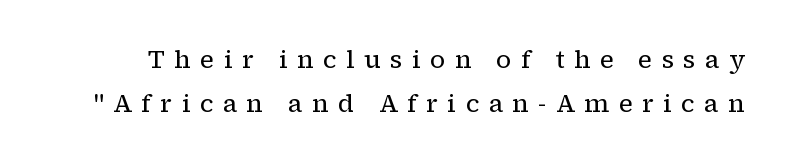
Q: Is the text bold? A: No.
Q: Is the text italic (slanted)? A: No, it is upright.
Q: Is the text underlined? A: No.
Q: Is the spacing between letters normal or unusually wide? A: Unusually wide.
